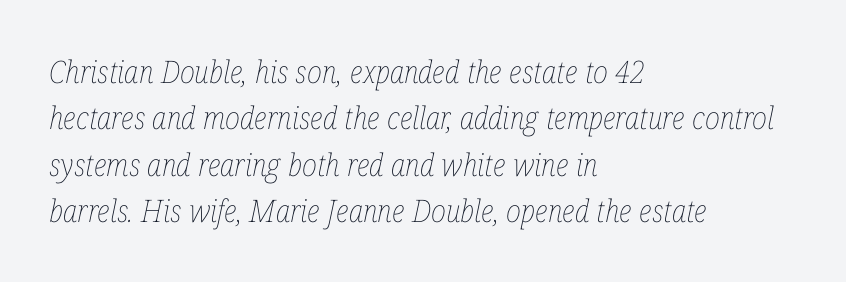
{"italic": "yes", "lean": "right", "slant_degrees": 12, "bold": "no", "weight": "thin", "width": "condensed", "stroke_contrast": "low", "x_height": "medium", "monospaced": "no", "underline": "no", "align": "left", "line_spacing": "normal", "line_spacing_ratio": 1.5, "letter_spacing": "normal", "letter_spacing_em": 0.0, "glyph_px": 31}
